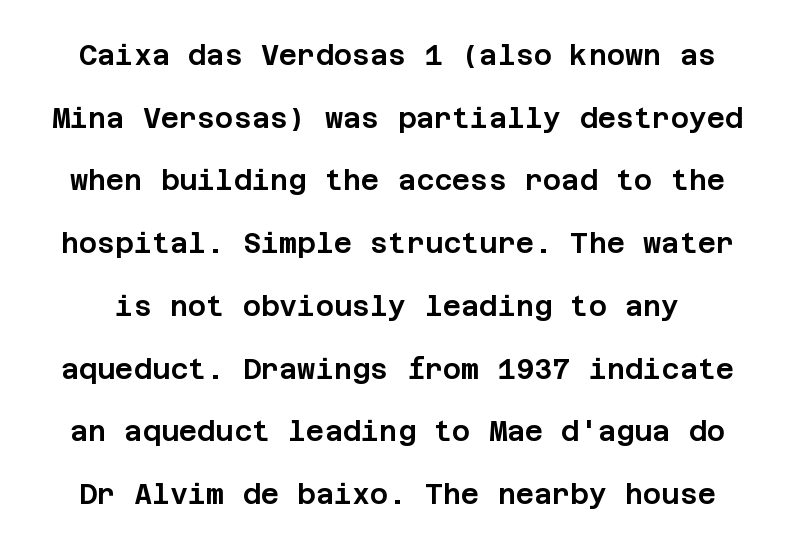
Every stem runs plumb, perpendicular to the baseline. Characters follow at the spacing the type designer built in. The designer dialed line spacing up above the default. The words here are not underlined. The rendering shows plain stroke endings on the letterforms — a sans-serif design.
